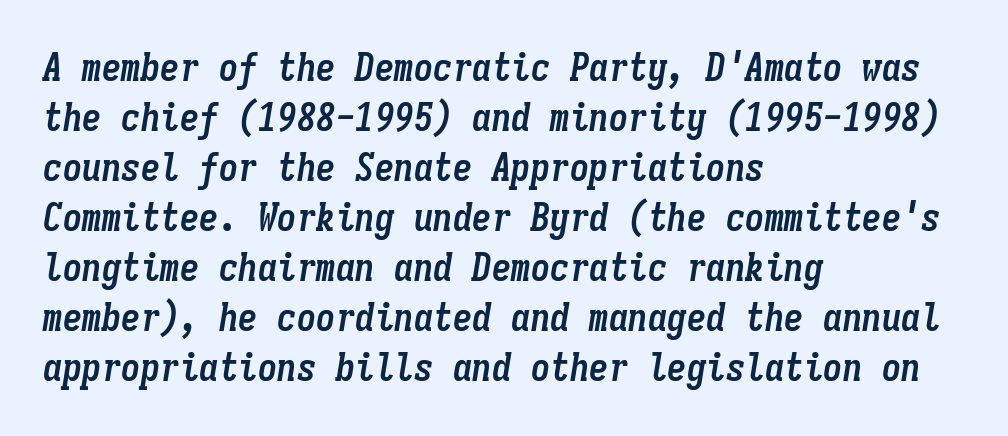
Q: Is the text bold? A: Yes.
Q: Is the text italic (slanted)? A: Yes, it leans right by about 9 degrees.
Q: Is the text underlined? A: No.
Q: How is the paragraph aligned? A: Left-aligned.
Q: Is the spacing between letters normal or unusually wide? A: Normal.
Q: Is the spacing between lines tight, normal or loose? A: Normal.
Q: Width (condensed, normal, or wide)? A: Condensed.
Q: Stroke contrast? A: Low.
Q: x-height? A: Medium.
Q: Monospaced? A: Yes.
